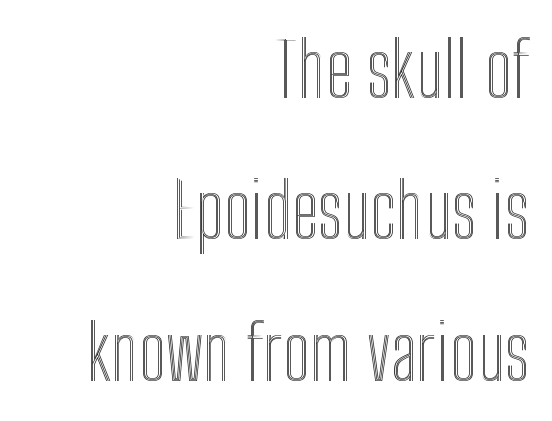
Any mark beneath the type? The region is blank. Varying glyph widths throughout — classic text-font behaviour. When letters stand straight like this, we call the style roman or upright. Standard letterfit; no display-style spreading of the glyphs. Compared with a flush-left layout, this one pins lines to the opposite, right side.
